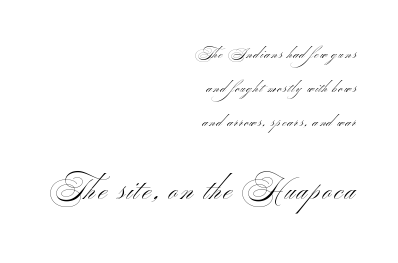
{"serif": "no", "bold": "no", "weight": "light", "width": "wide", "stroke_contrast": "medium", "x_height": "small", "monospaced": "no", "underline": "no", "align": "right", "line_spacing": "loose", "line_spacing_ratio": 2.44, "larger_block": "second", "size_ratio": 2.0, "glyph_px": 28}
